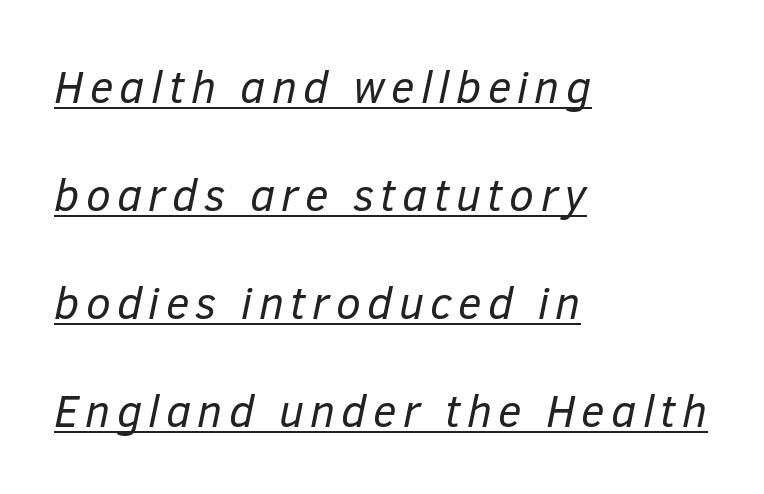
{"italic": "yes", "lean": "right", "slant_degrees": 12, "bold": "no", "weight": "regular", "width": "normal", "stroke_contrast": "low", "x_height": "medium", "monospaced": "no", "underline": "yes", "align": "left", "line_spacing": "loose", "line_spacing_ratio": 2.4, "glyph_px": 45}
